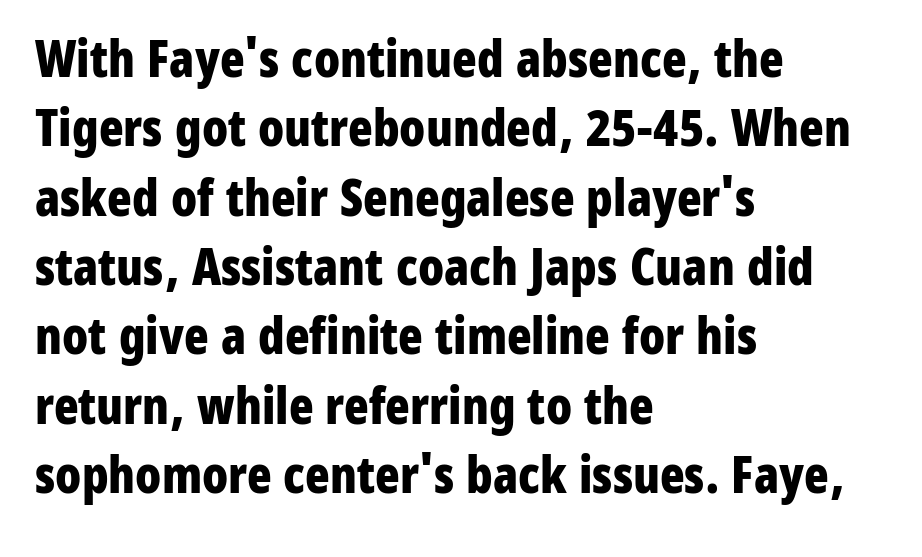
Q: Is the text bold? A: Yes.
Q: Is the text italic (slanted)? A: No, it is upright.
Q: Is the typeface a serif or a sans-serif typeface? A: Sans-serif.
Q: Is the text underlined? A: No.
Q: How is the paragraph aligned? A: Left-aligned.
Q: Is the spacing between letters normal or unusually wide? A: Normal.
Q: Is the spacing between lines tight, normal or loose? A: Normal.
Q: Width (condensed, normal, or wide)? A: Condensed.
Q: Stroke contrast? A: Low.
Q: x-height? A: Medium.
Q: Monospaced? A: No.
